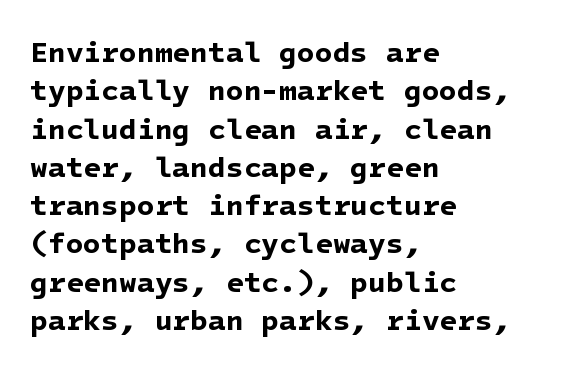
Line spacing here is normal. Caption: multi-line text, flush left, ragged right. Weight: bold. The space beneath each line is pristine and unruled. Unlike a traditional serif, this face leaves its strokes unadorned. Observe the ordinary spacing: letters are neighbours, not strangers.
